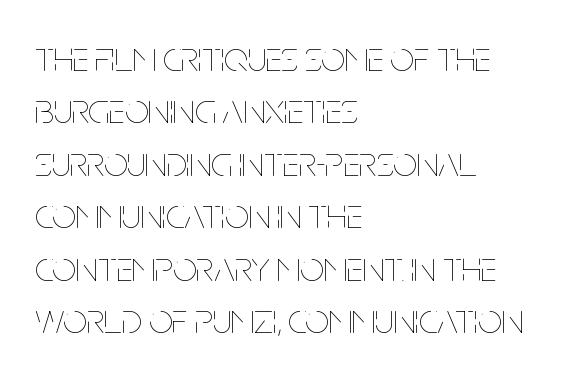
The image shows 42 px thin, condensed type, upright; set left-aligned, normal line spacing (1.25x), normal letter spacing, not underlined; low stroke contrast and a large x-height.
